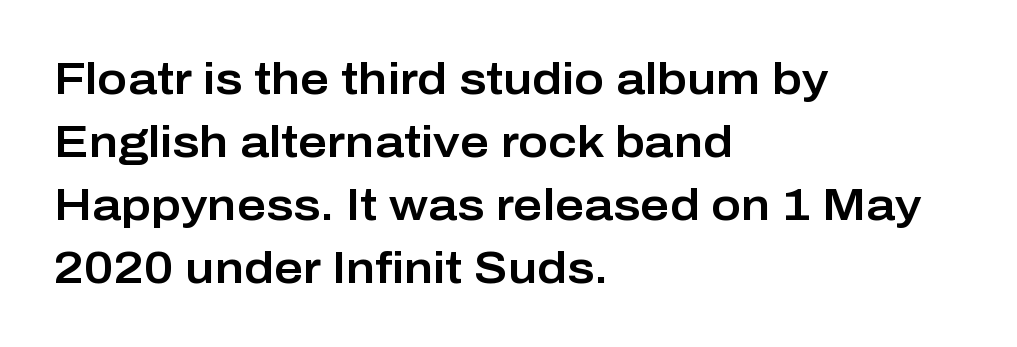
The image shows 45 px sans-serif type, upright; set left-aligned, normal line spacing (1.4x), normal letter spacing, not underlined; low stroke contrast and a medium x-height.
